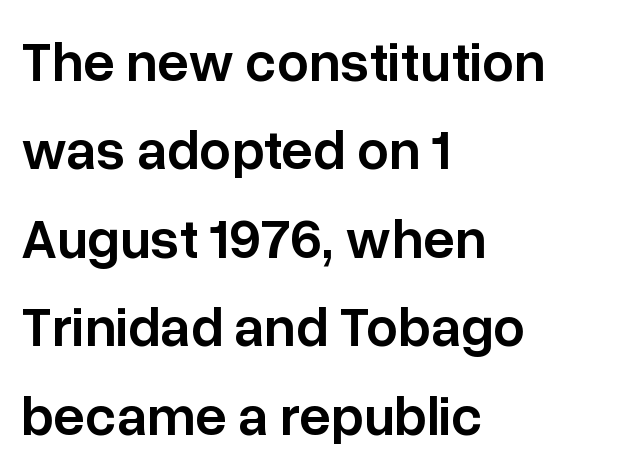
{"serif": "no", "italic": "no", "bold": "semi", "weight": "semibold", "width": "normal", "stroke_contrast": "low", "x_height": "medium", "monospaced": "no", "underline": "no", "align": "left", "line_spacing": "normal", "line_spacing_ratio": 1.58, "letter_spacing": "normal", "letter_spacing_em": 0.0, "glyph_px": 56}
